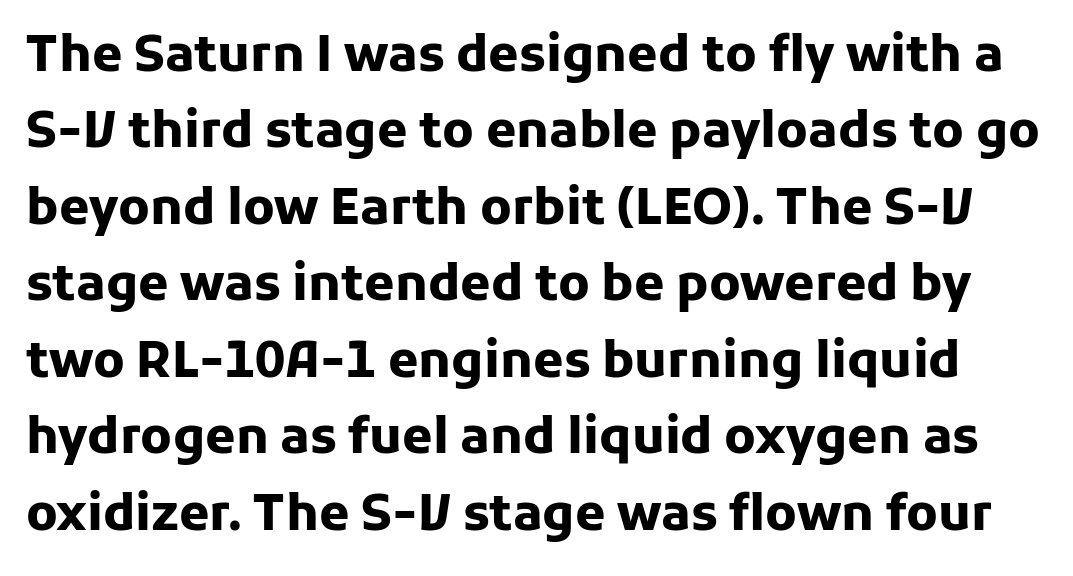
The image shows 49 px heavy sans-serif type, upright; set normal line spacing (1.56x), normal letter spacing, not underlined; low stroke contrast and a medium x-height.
